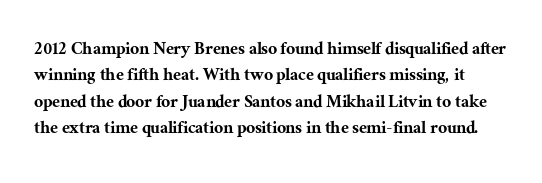
Compared with typical body copy, the letter spacing here is the same. The type sits square on the baseline with zero lean. The glyphs are unaccompanied by any horizontal stroke below them. Students, observe: this is what conventionally led text looks like.
